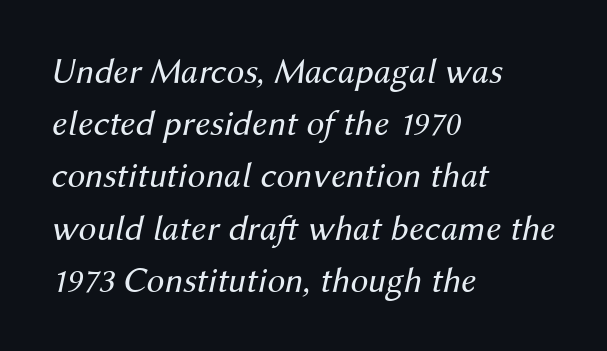
The image shows 36 px regular-weight type, italic (leaning right); set left-aligned, normal line spacing (1.45x), normal letter spacing, not underlined; medium stroke contrast and a medium x-height.
